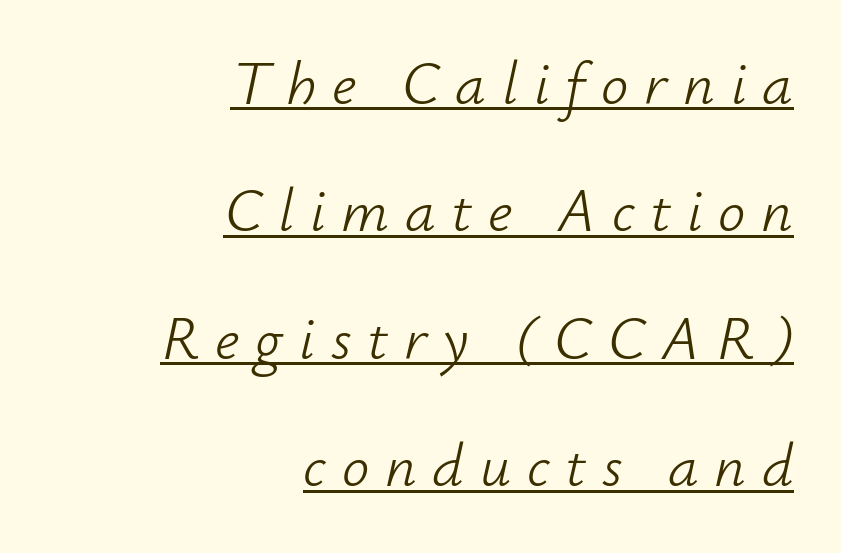
Q: Is the text bold? A: No.
Q: Is the text italic (slanted)? A: Yes, it leans right by about 12 degrees.
Q: Is the text underlined? A: Yes.
Q: How is the paragraph aligned? A: Right-aligned.
Q: Is the spacing between letters normal or unusually wide? A: Unusually wide.
Q: Is the spacing between lines tight, normal or loose? A: Loose.
Q: Width (condensed, normal, or wide)? A: Normal.
Q: Stroke contrast? A: Low.
Q: x-height? A: Small.
Q: Monospaced? A: No.
